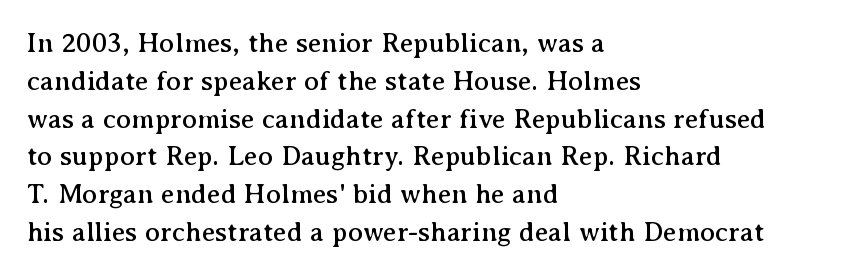
Q: Is the text italic (slanted)? A: No, it is upright.
Q: Is the typeface a serif or a sans-serif typeface? A: Serif.
Q: Is the text underlined? A: No.
Q: How is the paragraph aligned? A: Left-aligned.
Q: Is the spacing between letters normal or unusually wide? A: Normal.
Q: Is the spacing between lines tight, normal or loose? A: Normal.
Q: Width (condensed, normal, or wide)? A: Normal.
Q: Stroke contrast? A: Medium.
Q: x-height? A: Medium.
Q: Monospaced? A: No.
